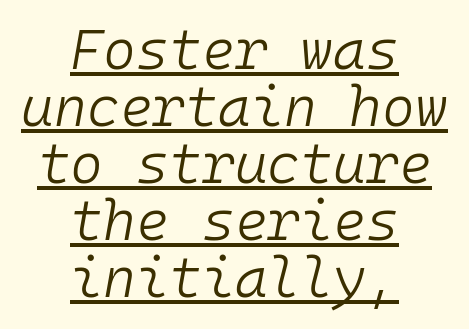
Horizontal alignment here is central, giving a formal, balanced look. The tracking reads as untouched default to a designer's eye. Does a line run under the words? Yes, clearly. Weight: in the light-to-regular range. Note the uniform advance width — an 'i' takes as much space as an 'm'. Notice how descenders almost collide with the ascenders below — that's tight leading.
